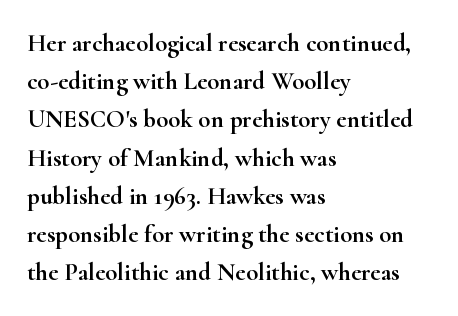
{"italic": "no", "underline": "no", "align": "left", "line_spacing": "normal", "line_spacing_ratio": 1.53, "letter_spacing": "normal", "letter_spacing_em": 0.0, "glyph_px": 25}
